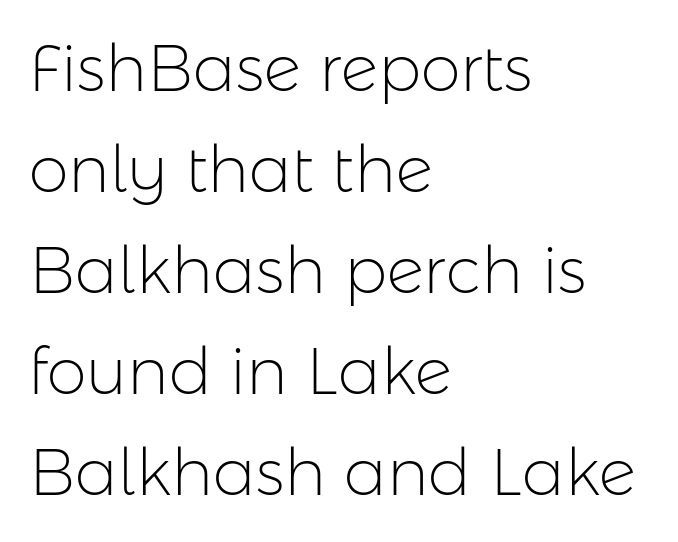
The image shows 64 px light sans-serif type, upright; set left-aligned, normal line spacing (1.58x), normal letter spacing, not underlined; low stroke contrast and a medium x-height.
